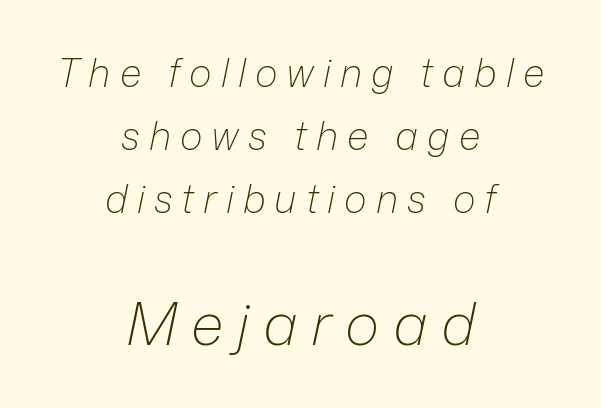
The image shows 59 px light type, italic (leaning right); set centered, normal line spacing (1.61x), unusually wide letter spacing (+0.23 em), not underlined; the second (bottom) block is 1.51x larger; low stroke contrast and a medium x-height.
